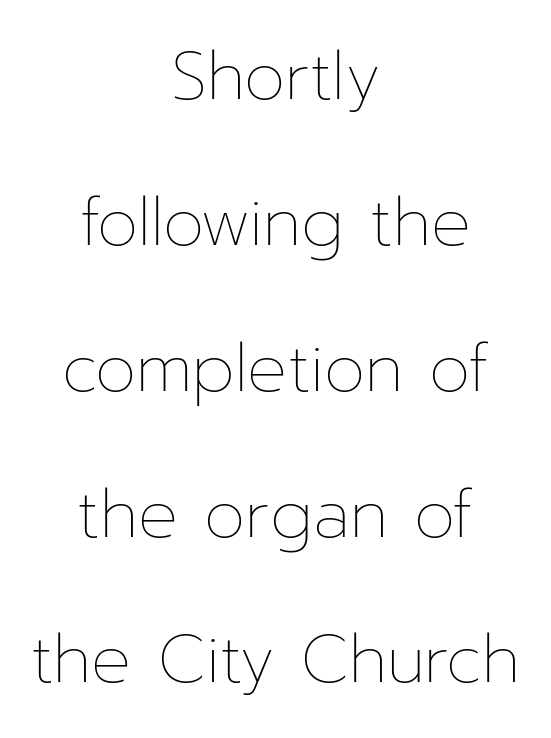
A clean baseline with only descenders dipping below it. This sample has the flowing, uneven cadence of proportional lettering. Posture: straight, roman, zero tilt. Each line is balanced around a shared central axis. The line-height multiplier appears high, well above default. Stems and bowls with no extra thickness — not bold.
